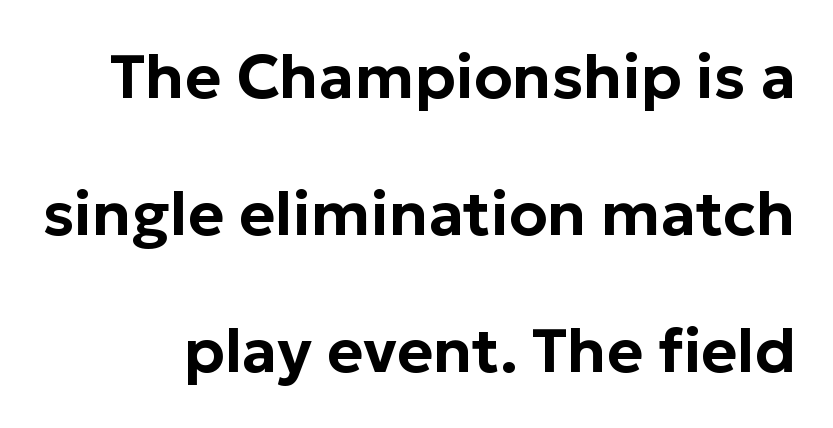
The image shows 62 px sans-serif type, upright; set loose line spacing (2.21x), normal letter spacing, not underlined; low stroke contrast and a medium x-height.
